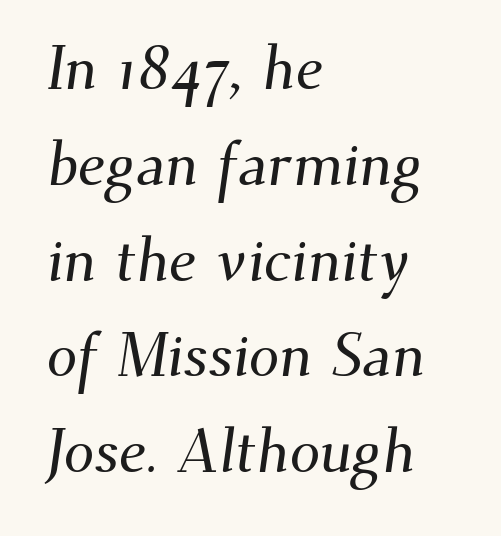
The image shows 61 px serif type; set left-aligned, normal line spacing (1.57x), normal letter spacing, not underlined; medium stroke contrast and a small x-height.
